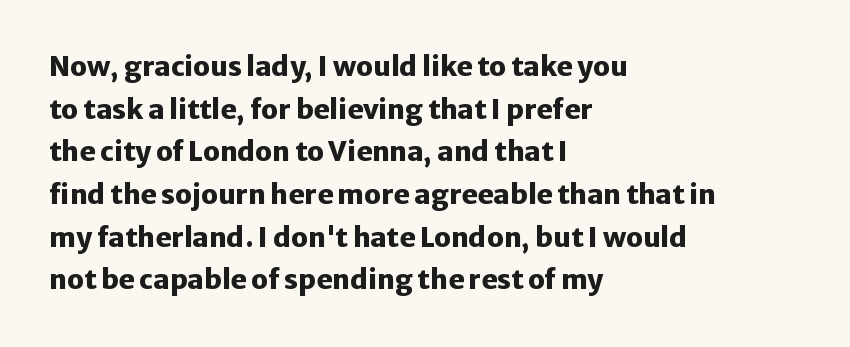
Typesetter's note: full bold, strokes at maximum text heaviness. Compared with typical paragraphs, the rows here are spaced about the same. Layout note: lines flush left. The passage shown is not underscored anywhere.
